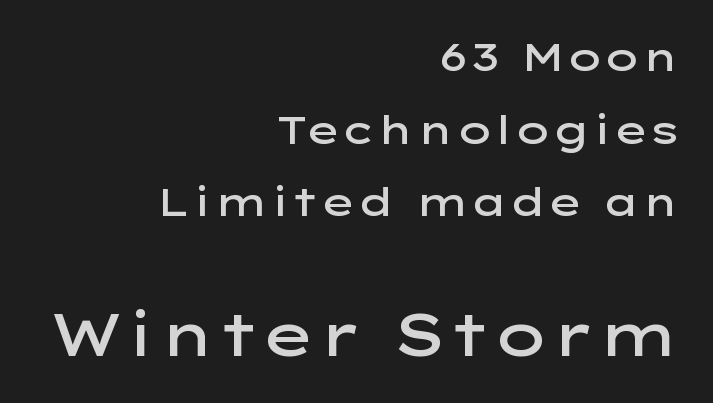
The image shows 59 px semibold, wide sans-serif type, upright; set right-aligned, line spacing 1.86x, normal letter spacing, not underlined; the second (bottom) block is 1.51x larger; low stroke contrast and a medium x-height.
